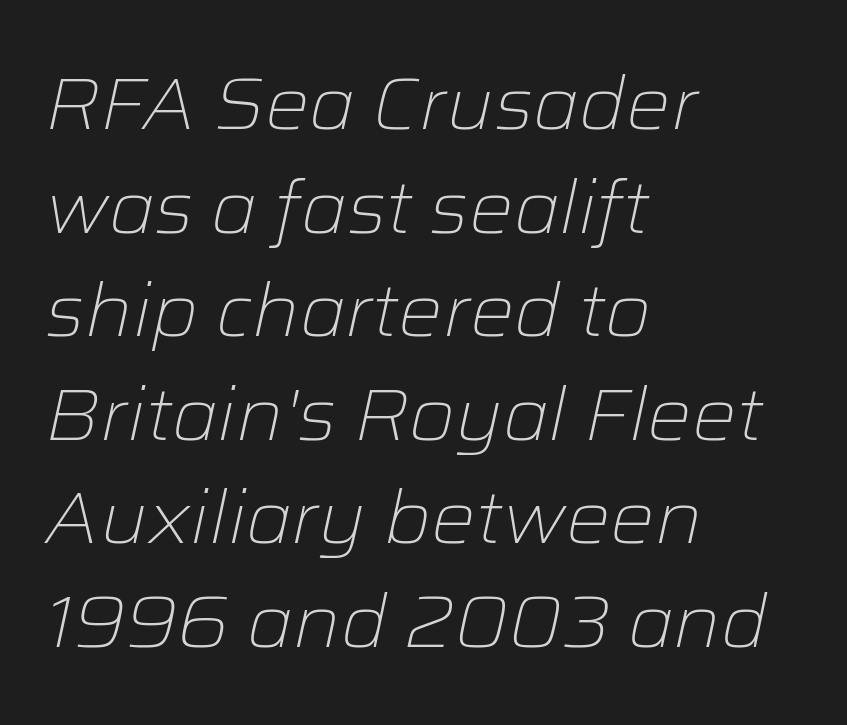
{"italic": "yes", "lean": "right", "slant_degrees": 12, "bold": "no", "weight": "light", "width": "normal", "stroke_contrast": "low", "x_height": "medium", "monospaced": "no", "underline": "no", "align": "left", "line_spacing": "normal", "line_spacing_ratio": 1.4, "letter_spacing": "normal", "letter_spacing_em": 0.0, "glyph_px": 74}
